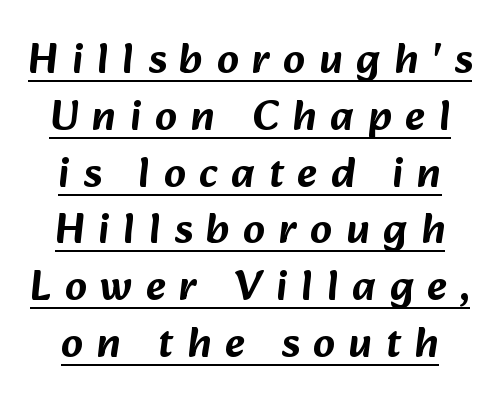
The passage shown stacks its lines at a standard gap. Font category for this specimen: sans-serif. The tracking reads as deliberately expanded to a designer's eye. Quick note: underline on. Varying glyph widths throughout — classic text-font behaviour.
